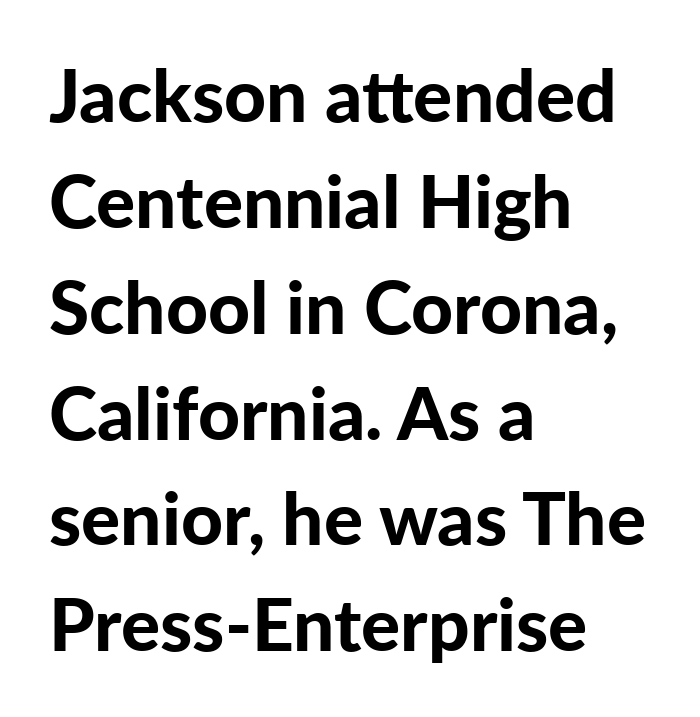
Q: Is the text bold? A: Yes.
Q: Is the text italic (slanted)? A: No, it is upright.
Q: Is the typeface a serif or a sans-serif typeface? A: Sans-serif.
Q: Is the text underlined? A: No.
Q: How is the paragraph aligned? A: Left-aligned.
Q: Is the spacing between letters normal or unusually wide? A: Normal.
Q: Is the spacing between lines tight, normal or loose? A: Normal.
Q: Width (condensed, normal, or wide)? A: Normal.
Q: Stroke contrast? A: Low.
Q: x-height? A: Medium.
Q: Monospaced? A: No.
